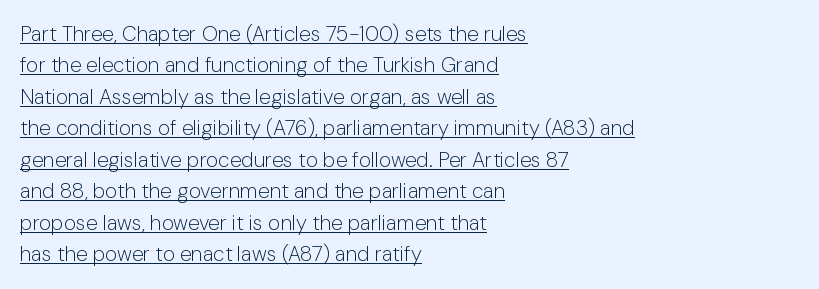
Q: Is the text bold? A: No.
Q: Is the text italic (slanted)? A: No, it is upright.
Q: Is the text underlined? A: Yes.
Q: How is the paragraph aligned? A: Left-aligned.
Q: Is the spacing between letters normal or unusually wide? A: Normal.
Q: Is the spacing between lines tight, normal or loose? A: Normal.
